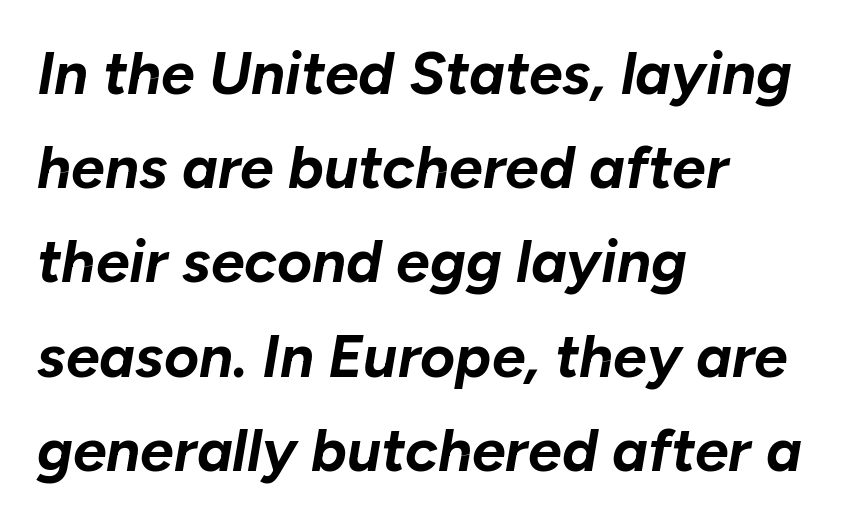
The whole block is typeset with a tilt. Pretty heavy lettering here — definitely bold. The lines are quadded left. This rendering features lettering with no underline.
